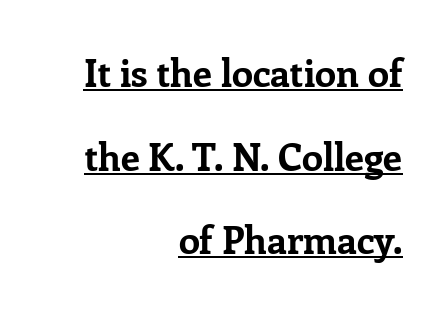
{"serif": "yes", "italic": "no", "bold": "yes", "weight": "bold", "width": "normal", "stroke_contrast": "low", "x_height": "medium", "monospaced": "no", "underline": "yes", "align": "right", "line_spacing": "loose", "line_spacing_ratio": 2.2, "letter_spacing": "normal", "letter_spacing_em": 0.0, "glyph_px": 38}
